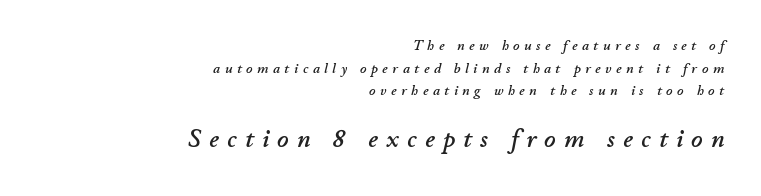
{"italic": "yes", "lean": "right", "slant_degrees": 11, "underline": "no", "align": "right", "line_spacing": "normal", "line_spacing_ratio": 1.62, "letter_spacing": "wide", "letter_spacing_em": 0.33, "larger_block": "second", "size_ratio": 1.79, "glyph_px": 25}
